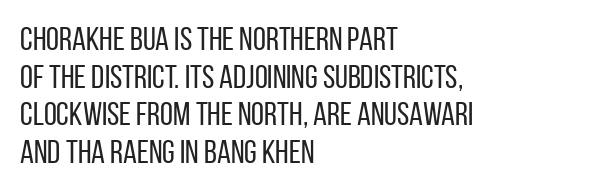
Q: Is the text bold? A: No.
Q: Is the text italic (slanted)? A: No, it is upright.
Q: Is the typeface a serif or a sans-serif typeface? A: Sans-serif.
Q: Is the text underlined? A: No.
Q: How is the paragraph aligned? A: Left-aligned.
Q: Is the spacing between letters normal or unusually wide? A: Normal.
Q: Is the spacing between lines tight, normal or loose? A: Tight.
Q: Width (condensed, normal, or wide)? A: Condensed.
Q: Stroke contrast? A: Low.
Q: x-height? A: Large.
Q: Monospaced? A: No.
